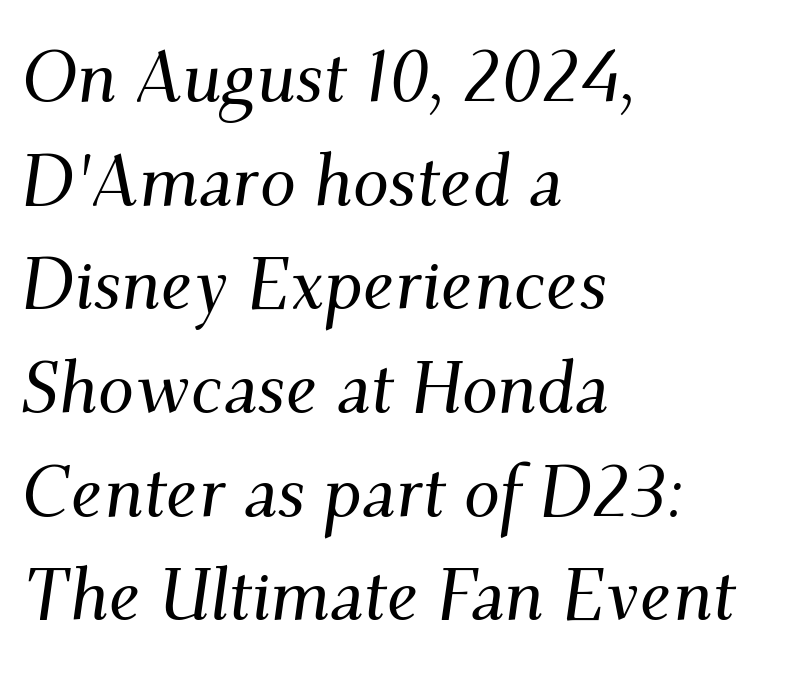
Q: Is the text italic (slanted)? A: Yes, it leans right by about 9 degrees.
Q: Is the typeface a serif or a sans-serif typeface? A: Serif.
Q: Is the text underlined? A: No.
Q: How is the paragraph aligned? A: Left-aligned.
Q: Is the spacing between letters normal or unusually wide? A: Normal.
Q: Is the spacing between lines tight, normal or loose? A: Normal.
Q: Width (condensed, normal, or wide)? A: Normal.
Q: Stroke contrast? A: Medium.
Q: x-height? A: Small.
Q: Monospaced? A: No.
